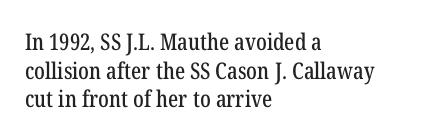
The image shows 23 px text type, upright; set left-aligned, normal line spacing (1.25x), normal letter spacing, not underlined.
